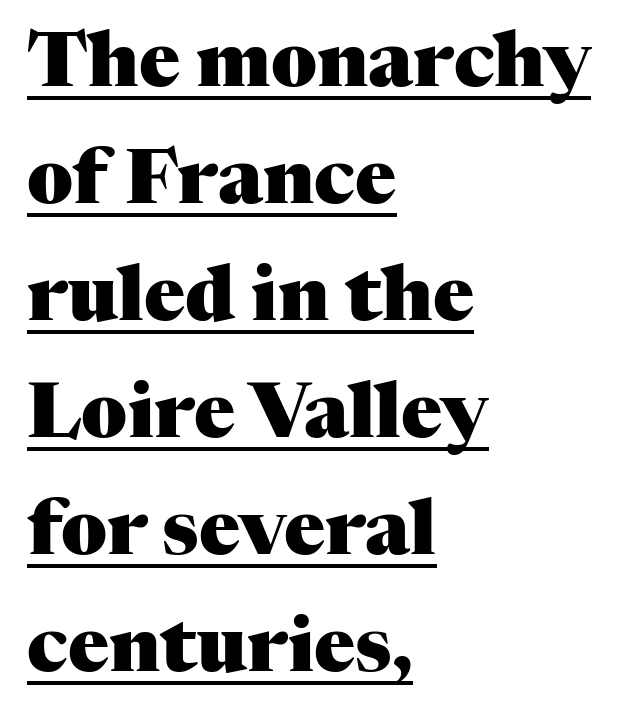
{"serif": "yes", "italic": "no", "bold": "yes", "weight": "heavy", "width": "normal", "stroke_contrast": "medium", "x_height": "medium", "monospaced": "no", "underline": "yes", "align": "left", "line_spacing": "normal", "line_spacing_ratio": 1.54, "letter_spacing": "normal", "letter_spacing_em": 0.0, "glyph_px": 76}
